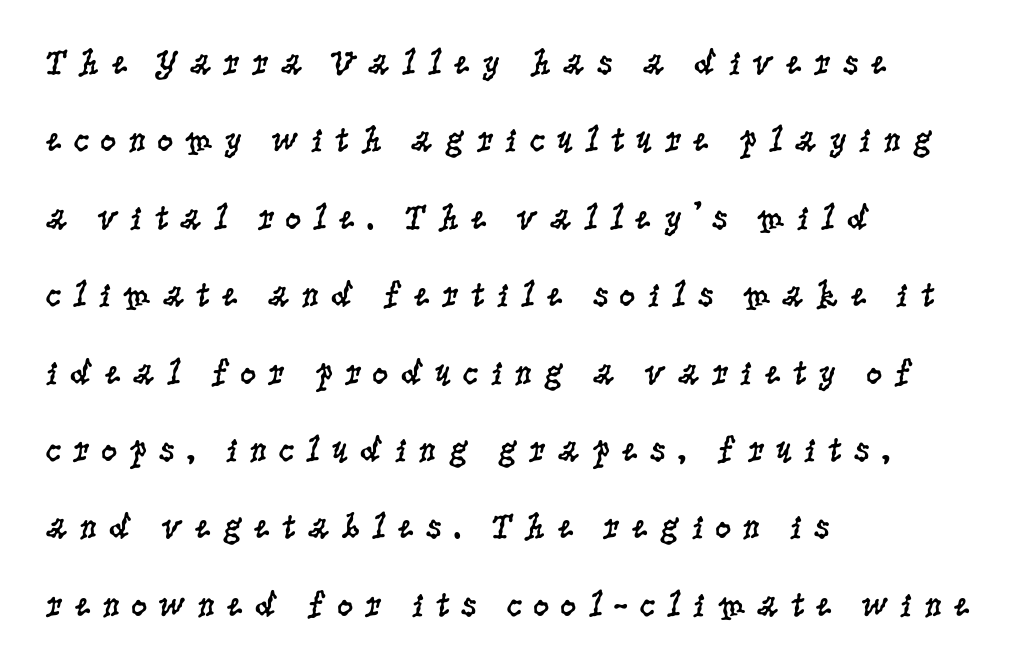
The image shows 36 px regular-weight, condensed serif type; set left-aligned, loose line spacing (2.15x), unusually wide letter spacing (+0.29 em), not underlined; low stroke contrast and a large x-height.
